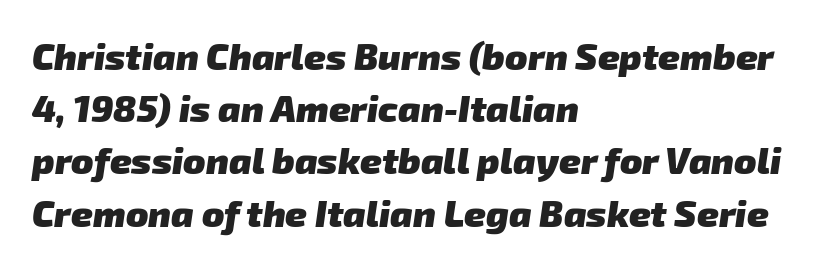
Are there feet on the stems? There aren't — it's a sans. Compared with typical paragraphs, the rows here are spaced about the same. A bare baseline throughout the passage. The face used here has the dense, thick strokes of a bold. Proportional: the letters do not fall into vertical columns.
